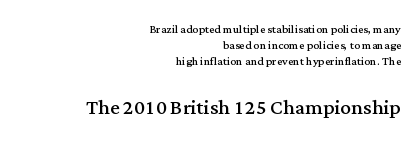
Q: Is the text bold? A: No.
Q: Is the text italic (slanted)? A: No, it is upright.
Q: Is the text underlined? A: No.
Q: How is the paragraph aligned? A: Right-aligned.
Q: Is the spacing between letters normal or unusually wide? A: Normal.
Q: Is the spacing between lines tight, normal or loose? A: Tight.
Q: Which block of text is set in a larger size, the first (top) or the second (bottom)? A: The second (bottom) one.
